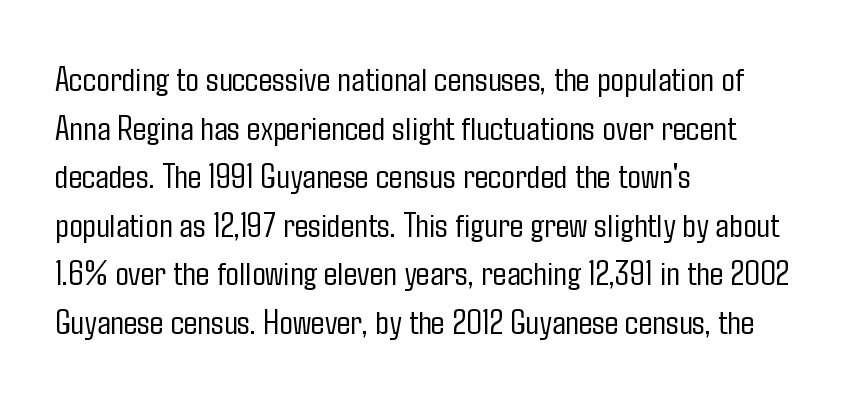
The image shows 36 px light, condensed sans-serif type, upright; set left-aligned, normal line spacing (1.35x), normal letter spacing, not underlined; low stroke contrast and a medium x-height.
